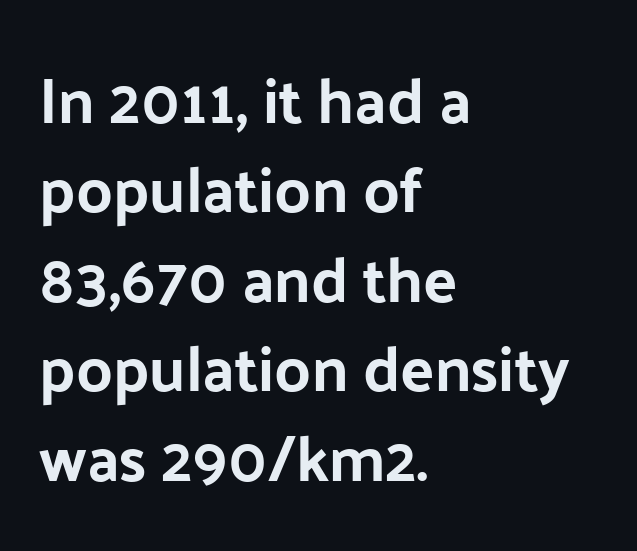
Style check: upright. How would I describe the line gaps? Plain and ordinary. Are there feet on the stems? There aren't — it's a sans. A typesetter would call this zero additional tracking.
